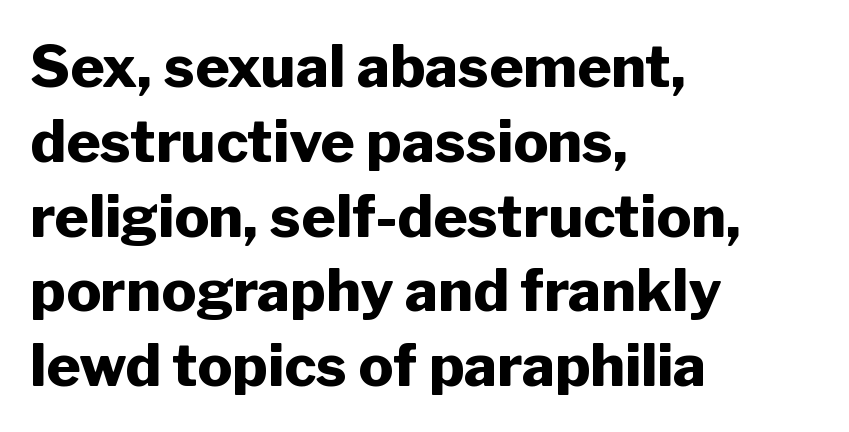
{"serif": "no", "italic": "no", "bold": "yes", "weight": "heavy", "width": "normal", "stroke_contrast": "low", "x_height": "medium", "monospaced": "no", "underline": "no", "align": "left", "line_spacing": "normal", "line_spacing_ratio": 1.29, "letter_spacing": "normal", "letter_spacing_em": 0.0, "glyph_px": 58}
